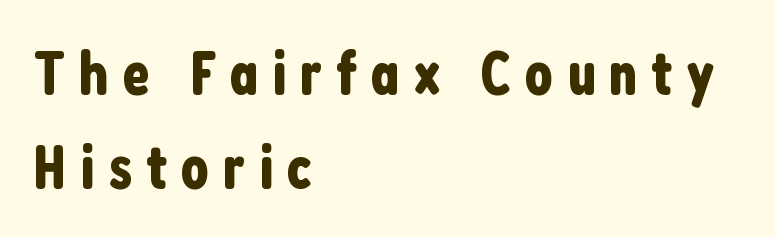
Q: Is the text italic (slanted)? A: No, it is upright.
Q: Is the typeface a serif or a sans-serif typeface? A: Sans-serif.
Q: Is the text underlined? A: No.
Q: How is the paragraph aligned? A: Left-aligned.
Q: Is the spacing between letters normal or unusually wide? A: Unusually wide.
Q: Is the spacing between lines tight, normal or loose? A: Normal.
Q: Width (condensed, normal, or wide)? A: Condensed.
Q: Stroke contrast? A: Low.
Q: x-height? A: Medium.
Q: Monospaced? A: No.
